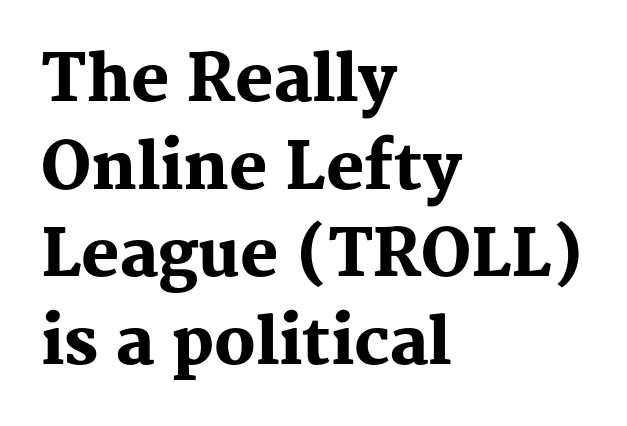
{"serif": "yes", "italic": "no", "bold": "yes", "weight": "heavy", "width": "normal", "stroke_contrast": "medium", "x_height": "medium", "monospaced": "no", "underline": "no", "align": "left", "line_spacing": "normal", "line_spacing_ratio": 1.37, "letter_spacing": "normal", "letter_spacing_em": 0.0, "glyph_px": 64}
